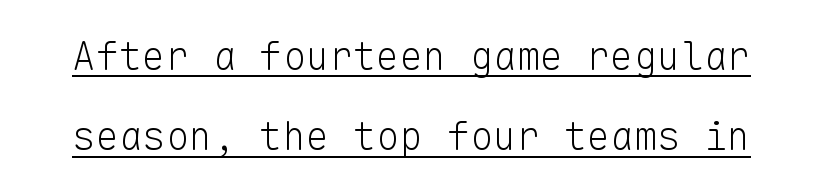
{"serif": "no", "italic": "no", "bold": "no", "weight": "light", "width": "normal", "stroke_contrast": "low", "x_height": "medium", "monospaced": "yes", "underline": "yes", "line_spacing": "loose", "line_spacing_ratio": 2.06, "letter_spacing": "normal", "letter_spacing_em": 0.0, "glyph_px": 39}
